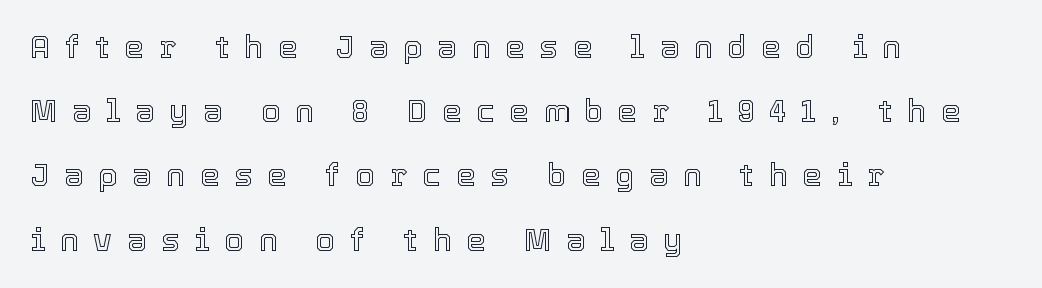
{"italic": "no", "width": "normal", "x_height": "medium", "monospaced": "no", "underline": "no", "align": "left", "line_spacing": "loose", "line_spacing_ratio": 2.07, "letter_spacing": "wide", "letter_spacing_em": 0.48, "glyph_px": 31}
